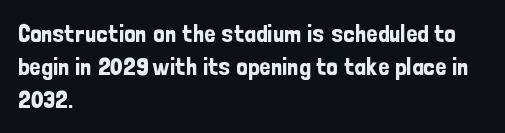
Students, observe: this is what conventionally led text looks like. Look at the tracking — it's just the regular setting, nothing added. The paragraph has a hard left edge and a soft right edge. Check under the words: just untouched page. The lettering holds an erect, upright posture throughout.
